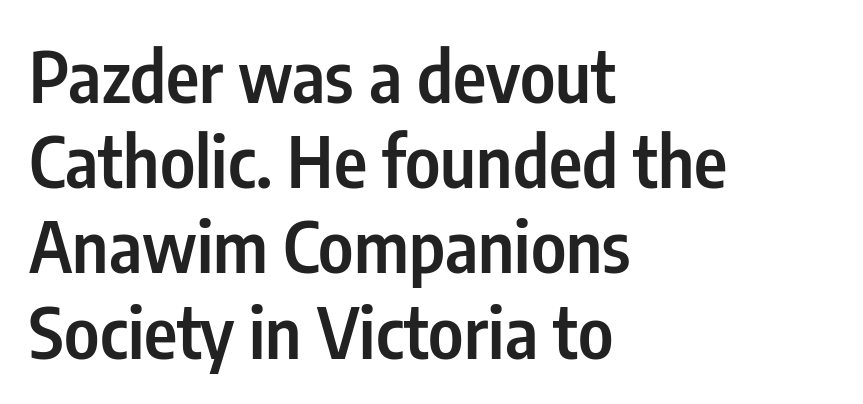
If you drew a line through each stem, it would be perfectly vertical. Horizontal alignment here is leftward, the default for most running prose. The area under the type is left untouched. Honestly, the letter spacing is just normal — you wouldn't notice it. In terms of weight, the rendering is demibold, just under bold. The passage shown is typed in a proportional face where columns would drift.
